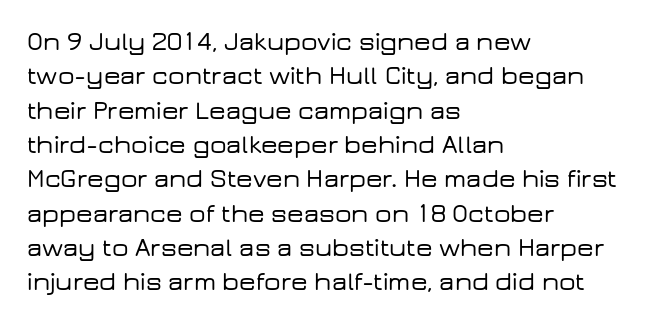
The image shows 26 px text type, upright; set left-aligned, normal line spacing (1.32x), normal letter spacing, not underlined.
